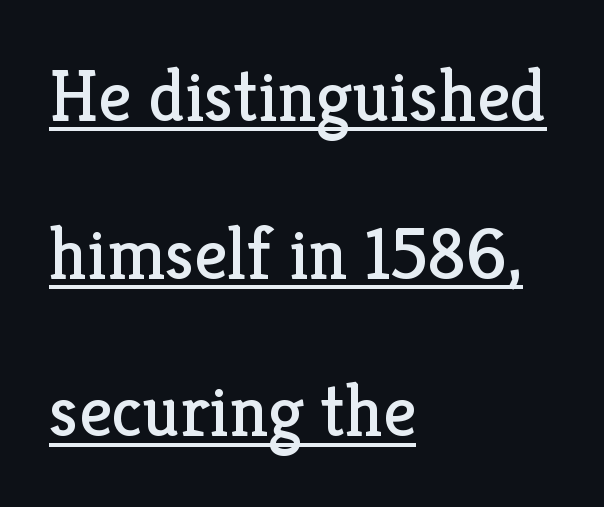
The image shows 73 px regular-weight serif type, upright; set left-aligned, loose line spacing (2.16x), normal letter spacing, underlined; low stroke contrast and a medium x-height.
